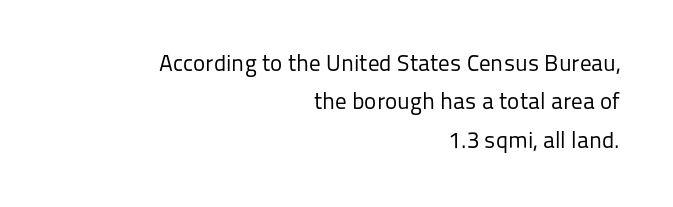
The image shows 23 px text type, upright; set right-aligned, normal line spacing (1.67x), normal letter spacing, not underlined.
